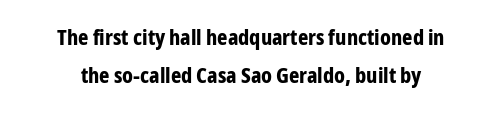
In terms of letterspacing, this is plain default setting. Is the block centered? Yes — each line is placed symmetrically about the middle. Every character sits straight up, as roman type does. Check under the words: just untouched page. Does the weight exceed regular? Yes, all the way to bold.
